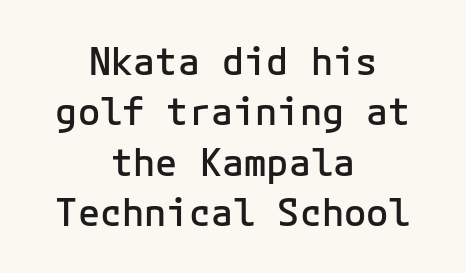
{"serif": "no", "italic": "no", "bold": "semi", "weight": "semibold", "width": "normal", "stroke_contrast": "low", "x_height": "medium", "monospaced": "yes", "underline": "no", "align": "center", "line_spacing": "normal", "line_spacing_ratio": 1.36, "letter_spacing": "normal", "letter_spacing_em": 0.0, "glyph_px": 37}
